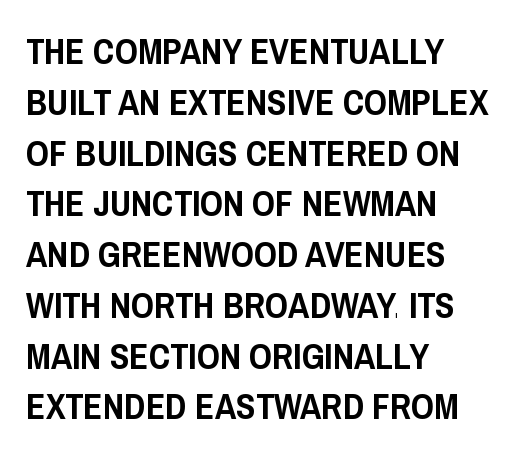
Is there much room between lines? A standard amount, neither cramped nor airy. Vertical strokes here are truly vertical. You could not count columns in this text — the font is proportionally spaced. This rendering employs a face without finishing strokes, i.e., a sans-serif. Letter spacing: default.
